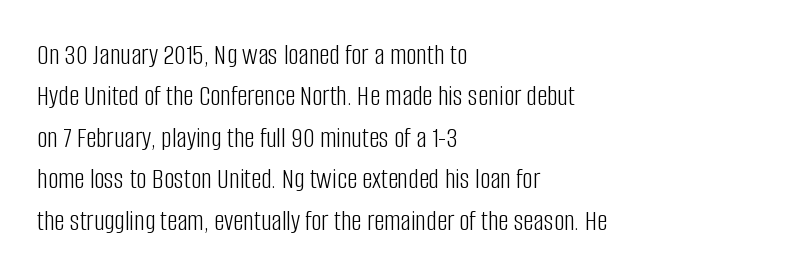
The image shows 29 px light, condensed sans-serif type, upright; set left-aligned, normal line spacing (1.43x), normal letter spacing, not underlined; low stroke contrast and a large x-height.
